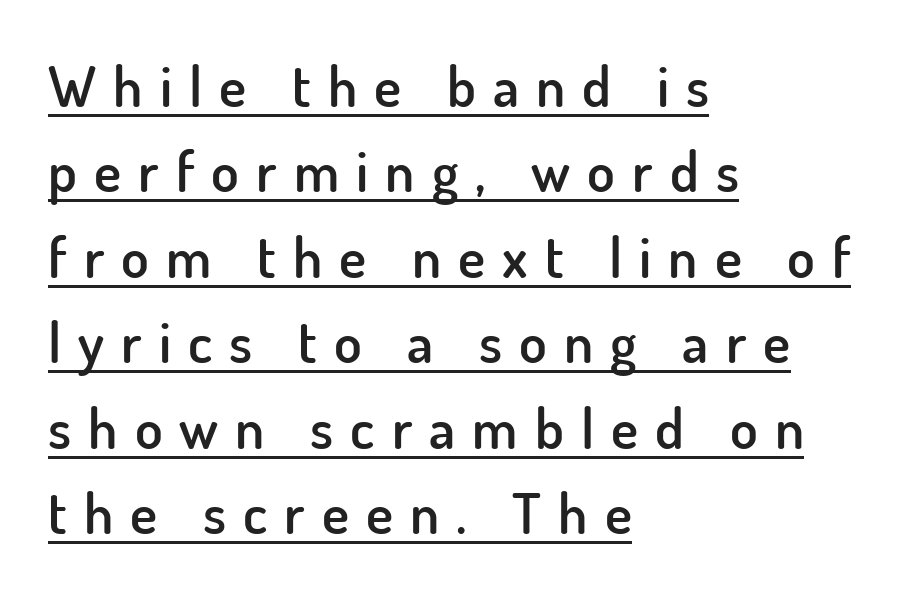
The image shows 57 px semibold sans-serif type, upright; set left-aligned, normal line spacing (1.5x), unusually wide letter spacing (+0.3 em), underlined; low stroke contrast and a small x-height.
